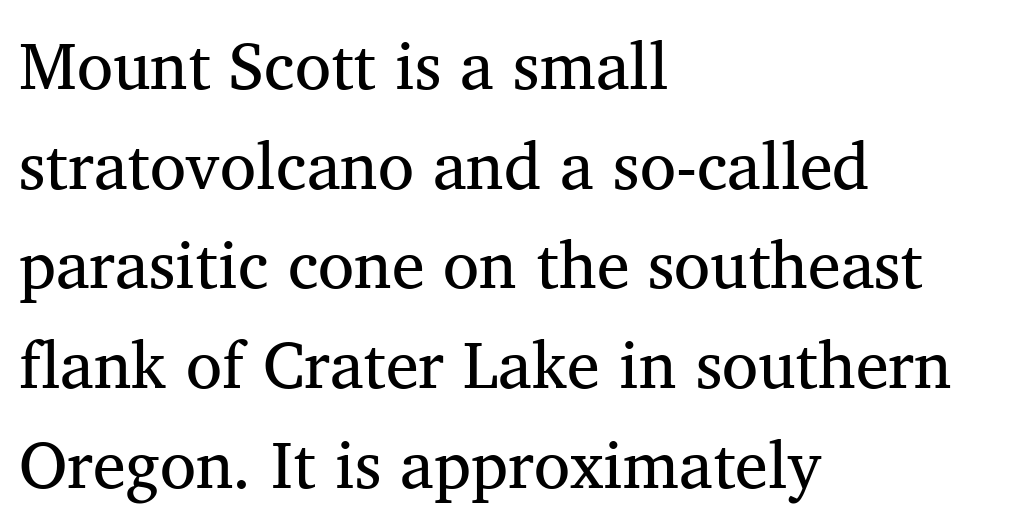
Examine the stroke ends and you'll spot serifs. You can tell it's not italic because the verticals are truly vertical. Observe the ordinary spacing: letters are neighbours, not strangers. Compared with typical paragraphs, the rows here are spaced about the same.
